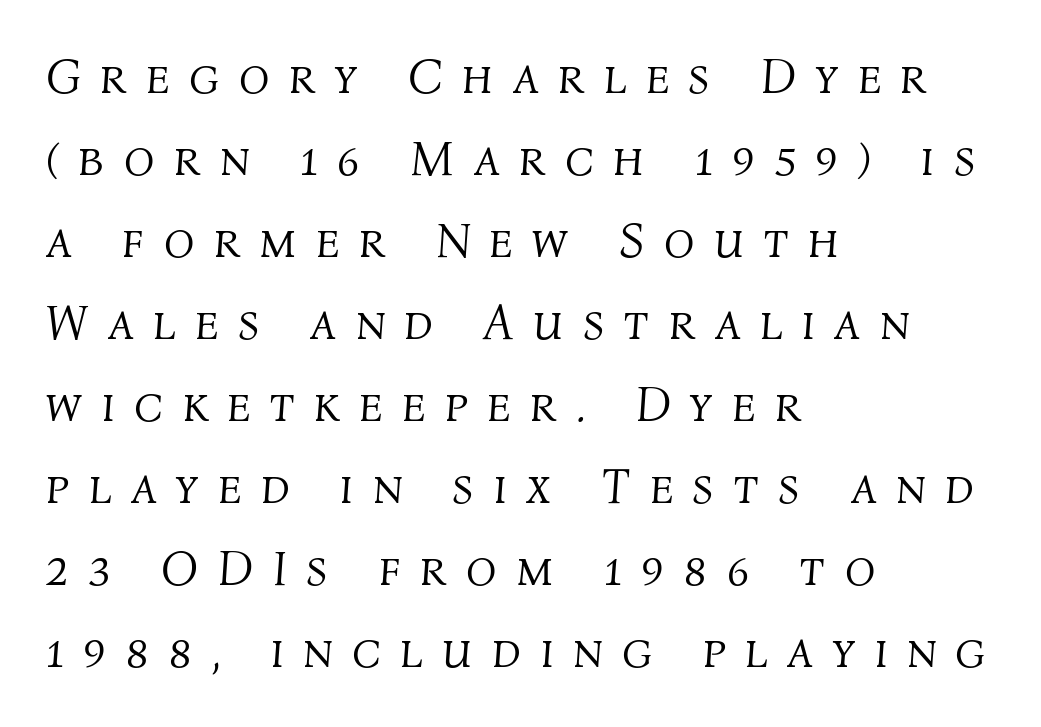
Character widths vary here, with narrow letters taking less room than wide ones. Is this a heavy cut? Hardly; it is regular or lighter. It's the slanting kind of type. A student would call this left alignment; a typographer would say flush left, rag right.
